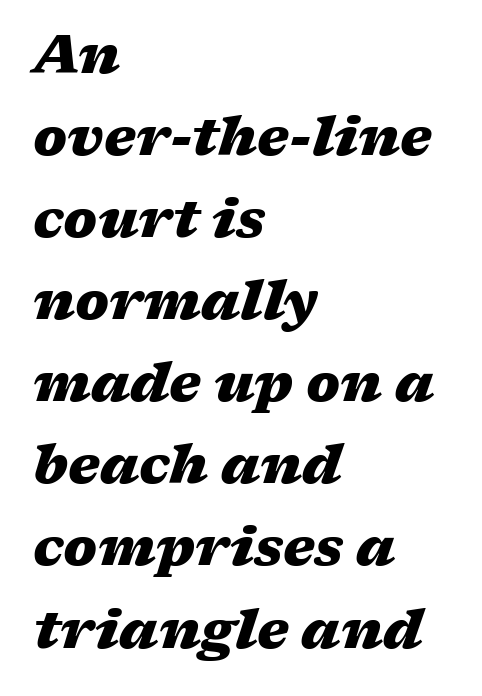
Q: Is the text bold? A: Yes.
Q: Is the text italic (slanted)? A: Yes, it leans right by about 17 degrees.
Q: Is the text underlined? A: No.
Q: How is the paragraph aligned? A: Left-aligned.
Q: Is the spacing between letters normal or unusually wide? A: Normal.
Q: Is the spacing between lines tight, normal or loose? A: Normal.
Q: Width (condensed, normal, or wide)? A: Wide.
Q: Stroke contrast? A: Medium.
Q: x-height? A: Medium.
Q: Monospaced? A: No.
